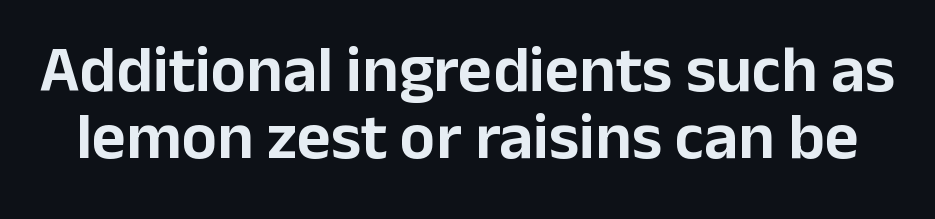
The image shows 66 px sans-serif type, upright; set tight line spacing (1.01x), normal letter spacing, not underlined; low stroke contrast and a medium x-height.
